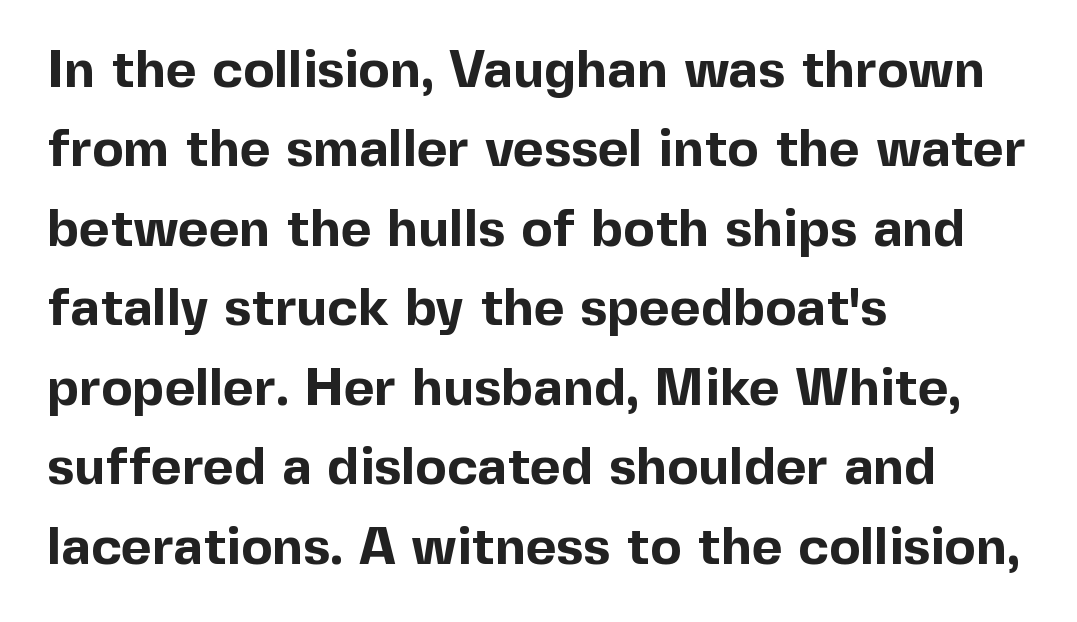
Q: Is the text bold? A: Yes.
Q: Is the text italic (slanted)? A: No, it is upright.
Q: Is the typeface a serif or a sans-serif typeface? A: Sans-serif.
Q: Is the text underlined? A: No.
Q: How is the paragraph aligned? A: Left-aligned.
Q: Is the spacing between letters normal or unusually wide? A: Normal.
Q: Is the spacing between lines tight, normal or loose? A: Normal.
Q: Width (condensed, normal, or wide)? A: Normal.
Q: x-height? A: Medium.
Q: Monospaced? A: No.
